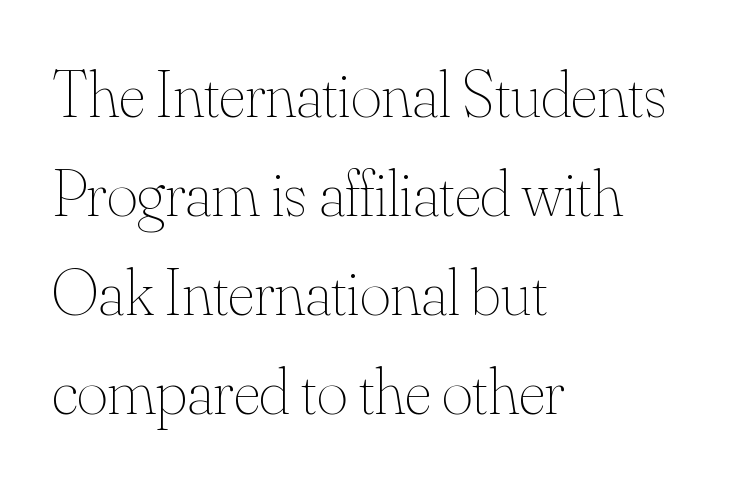
Q: Is the text bold? A: No.
Q: Is the text italic (slanted)? A: No, it is upright.
Q: Is the text underlined? A: No.
Q: How is the paragraph aligned? A: Left-aligned.
Q: Is the spacing between letters normal or unusually wide? A: Normal.
Q: Is the spacing between lines tight, normal or loose? A: Normal.
Q: Width (condensed, normal, or wide)? A: Normal.
Q: Stroke contrast? A: Medium.
Q: x-height? A: Small.
Q: Monospaced? A: No.
